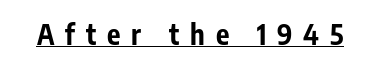
{"serif": "no", "italic": "no", "bold": "yes", "weight": "bold", "width": "condensed", "stroke_contrast": "low", "x_height": "medium", "monospaced": "no", "underline": "yes", "letter_spacing": "wide", "letter_spacing_em": 0.39, "glyph_px": 28}
